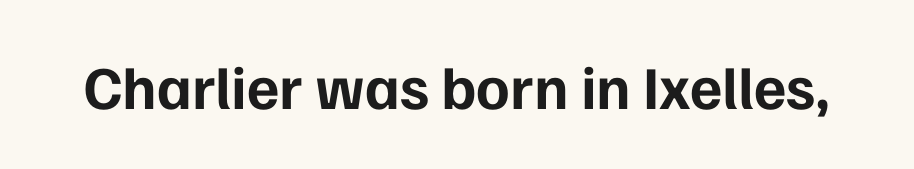
The image shows 61 px bold sans-serif type, upright; set normal letter spacing, not underlined; low stroke contrast and a medium x-height.
